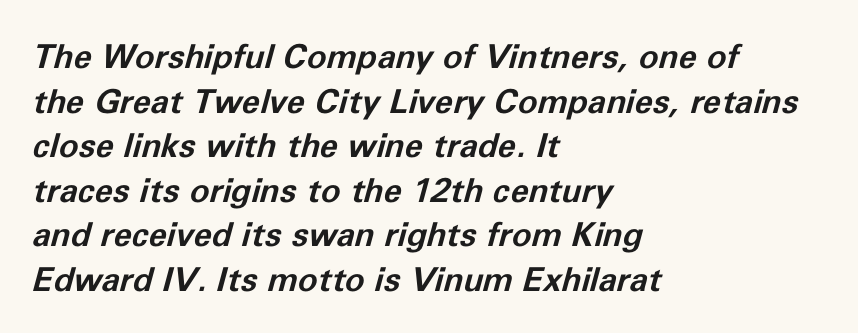
Whoever set this chose a conventional vertical rhythm. Each letter keeps its own natural width here, so spacing adapts to shape. The area under the type is left untouched. The passage shown has conventional tracking throughout.
